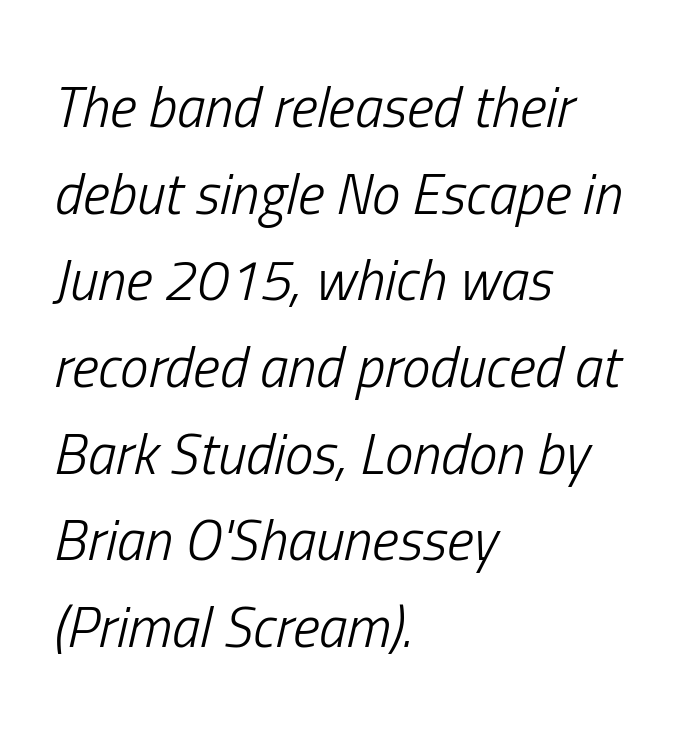
The image shows 57 px light, condensed type, italic (leaning right); set left-aligned, normal line spacing (1.52x), normal letter spacing, not underlined; low stroke contrast and a medium x-height.
